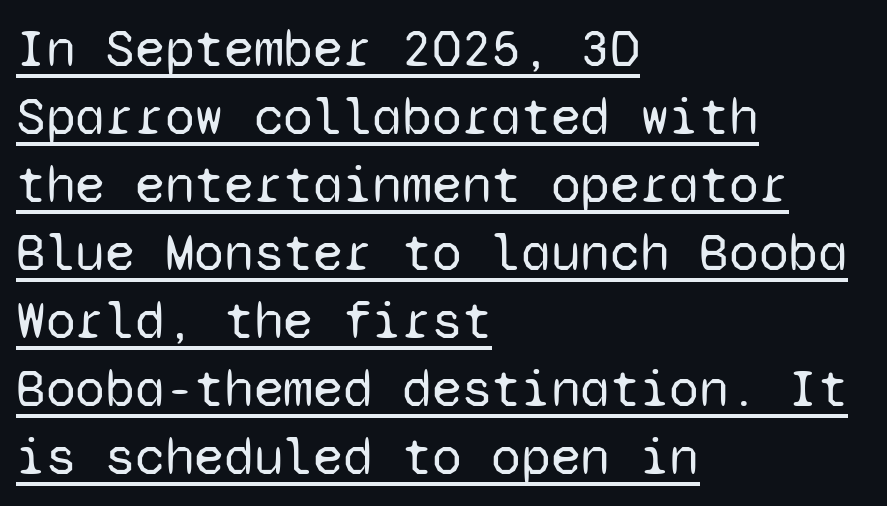
The image shows 54 px regular-weight sans-serif type, upright, monospaced; set left-aligned, normal line spacing (1.26x), normal letter spacing, underlined; low stroke contrast and a medium x-height.
